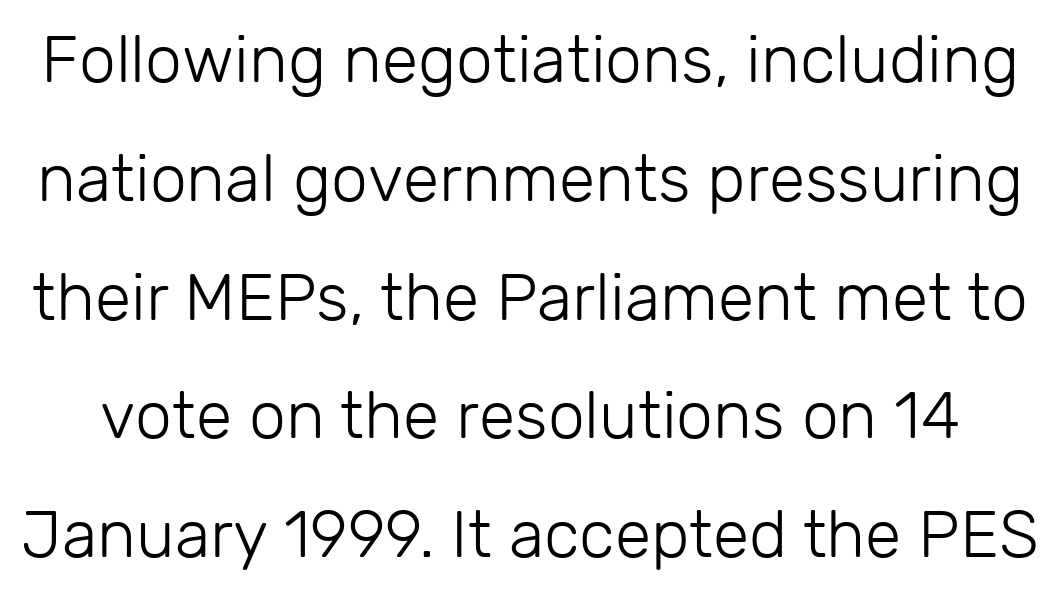
{"serif": "no", "italic": "no", "bold": "no", "weight": "light", "width": "normal", "stroke_contrast": "low", "x_height": "medium", "monospaced": "no", "underline": "no", "line_spacing_ratio": 1.8, "letter_spacing": "normal", "letter_spacing_em": 0.0, "glyph_px": 66}
